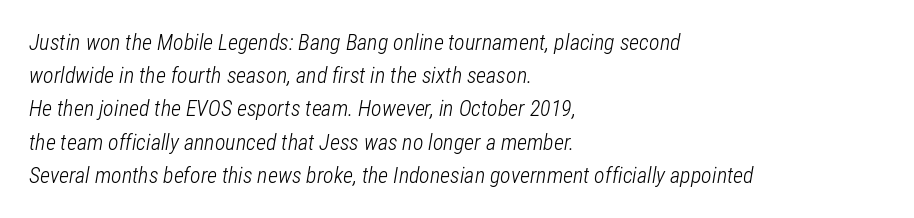
Caption: multi-line text, flush left, ragged right. The rendering uses a moderate line-height, typical for paragraphs. This reads as an unemphasized weight, regular at the heaviest. Designer's note — italics engaged. Letters rest on an invisible, unmarked baseline.
